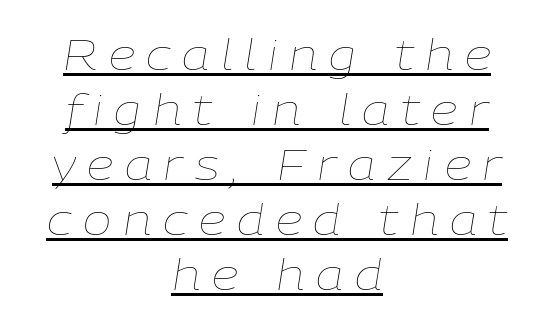
{"italic": "yes", "lean": "right", "slant_degrees": 9, "bold": "no", "weight": "thin", "width": "normal", "stroke_contrast": "low", "x_height": "medium", "monospaced": "no", "underline": "yes", "align": "center", "line_spacing": "normal", "line_spacing_ratio": 1.28, "letter_spacing": "wide", "letter_spacing_em": 0.27, "glyph_px": 43}
